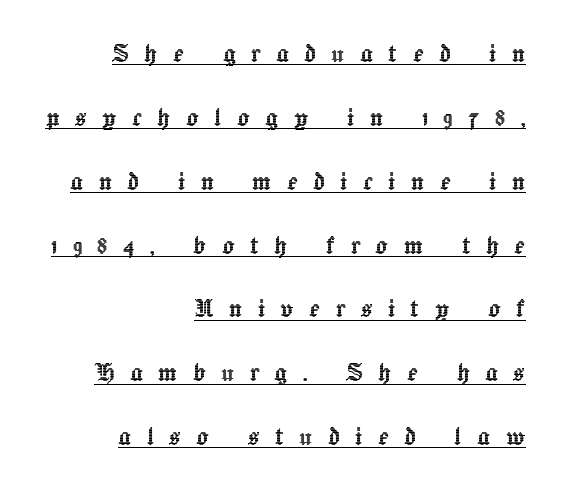
{"italic": "no", "width": "normal", "x_height": "medium", "monospaced": "no", "underline": "yes", "align": "right", "line_spacing": "loose", "line_spacing_ratio": 2.06, "letter_spacing": "wide", "letter_spacing_em": 0.5, "glyph_px": 31}
